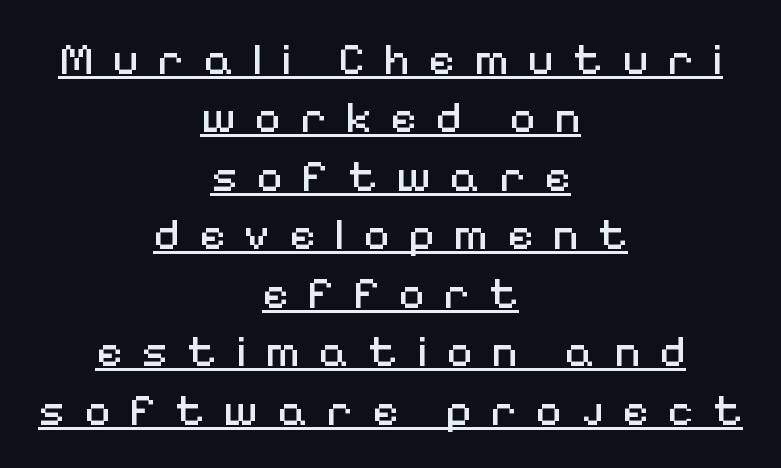
Is the block centered? Yes — each line is placed symmetrically about the middle. This rendering employs a face without finishing strokes, i.e., a sans-serif. Does extra space separate the letters? Yes, quite a lot of it. Stroke thickness stays within the range of a standard reading face or lighter.
